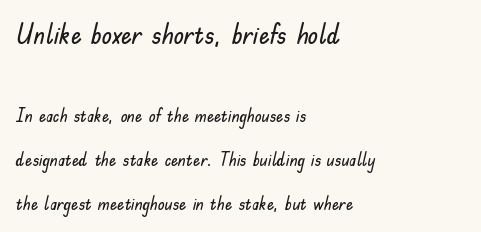
The image shows 27 px text type; set left-aligned, loose line spacing (2.44x), normal letter spacing, not underlined; the first (top) block is 1.5x larger.
